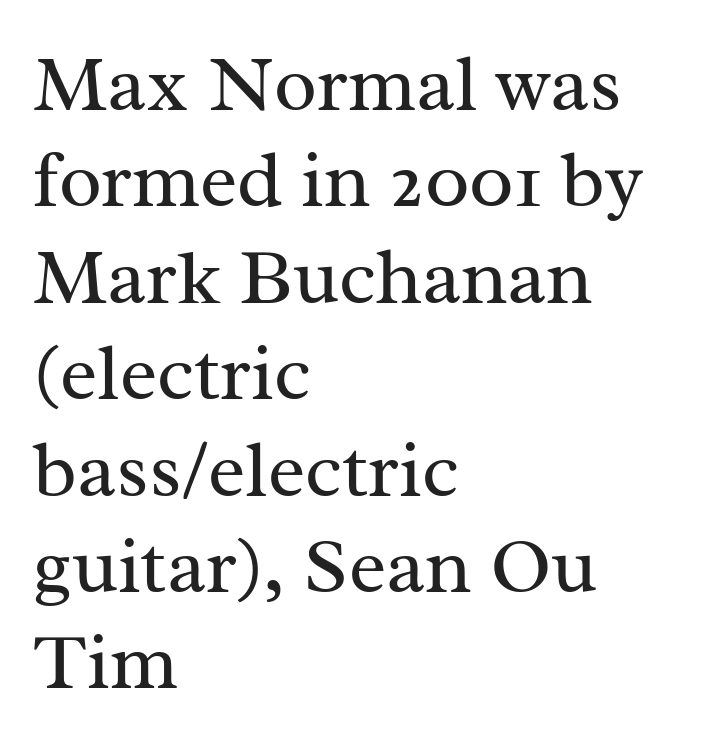
A light-to-regular cut is what we see here. The passage shown is not underscored anywhere. Look at the tracking — it's just the regular setting, nothing added. Tall strokes in this sample are plumb rather than angled. The lines in this sample share a left origin and differ only in where they stop.
